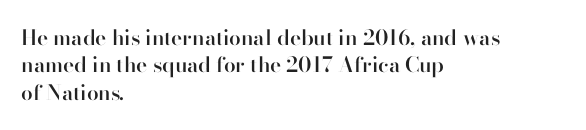
Line beginnings align vertically; line endings do not. Weight: semibold (demi). Tracking here is standard; glyphs follow each other at the usual distance. If you drew a line through each stem, it would be perfectly vertical. Has an underline been added? It has not.
